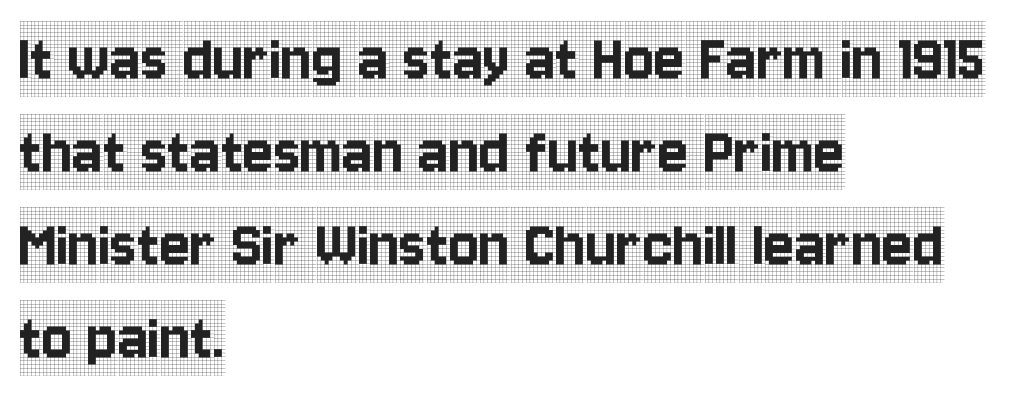
{"serif": "yes", "italic": "no", "width": "condensed", "x_height": "large", "monospaced": "no", "underline": "no", "align": "left", "line_spacing": "normal", "line_spacing_ratio": 1.31, "letter_spacing": "normal", "letter_spacing_em": 0.0, "glyph_px": 71}
